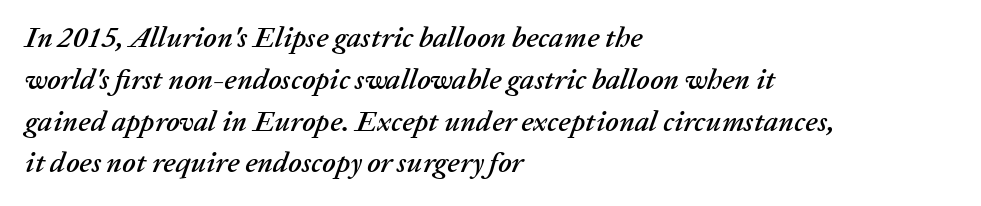
Q: Is the text italic (slanted)? A: Yes, it leans right by about 20 degrees.
Q: Is the text underlined? A: No.
Q: How is the paragraph aligned? A: Left-aligned.
Q: Is the spacing between letters normal or unusually wide? A: Normal.
Q: Is the spacing between lines tight, normal or loose? A: Normal.
Q: Width (condensed, normal, or wide)? A: Normal.
Q: Stroke contrast? A: Low.
Q: x-height? A: Medium.
Q: Monospaced? A: No.
